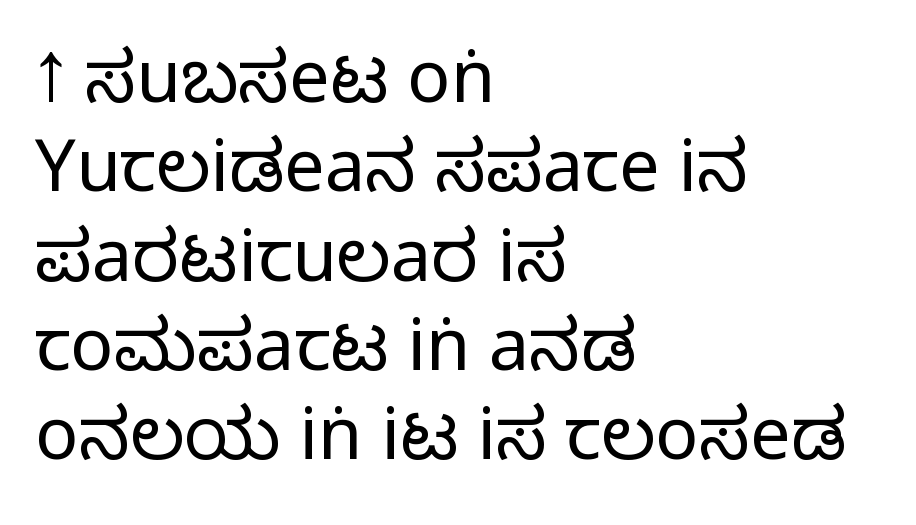
{"serif": "no", "italic": "no", "bold": "no", "weight": "regular", "width": "condensed", "stroke_contrast": "low", "x_height": "large", "monospaced": "no", "underline": "no", "align": "left", "line_spacing_ratio": 1.24, "letter_spacing": "normal", "letter_spacing_em": 0.0, "glyph_px": 72}
